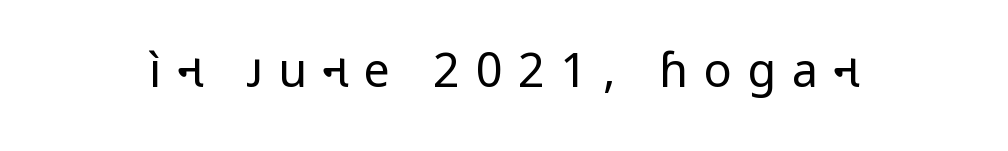
{"serif": "no", "italic": "no", "bold": "no", "weight": "regular", "width": "condensed", "stroke_contrast": "low", "x_height": "medium", "monospaced": "no", "underline": "no", "letter_spacing": "wide", "letter_spacing_em": 0.33, "glyph_px": 47}
